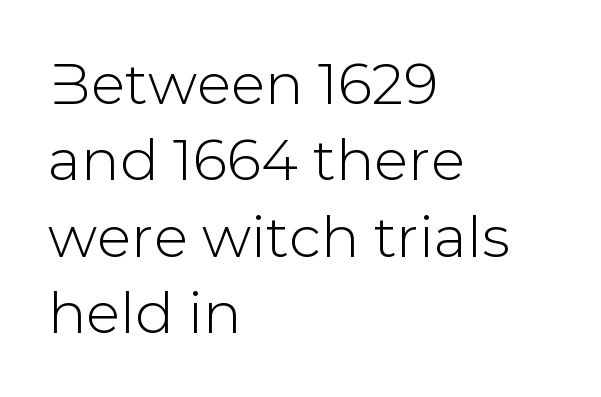
Q: Is the text italic (slanted)? A: No, it is upright.
Q: Is the typeface a serif or a sans-serif typeface? A: Sans-serif.
Q: Is the text underlined? A: No.
Q: How is the paragraph aligned? A: Left-aligned.
Q: Is the spacing between letters normal or unusually wide? A: Normal.
Q: Is the spacing between lines tight, normal or loose? A: Normal.
Q: Width (condensed, normal, or wide)? A: Normal.
Q: Stroke contrast? A: Low.
Q: x-height? A: Medium.
Q: Monospaced? A: No.
